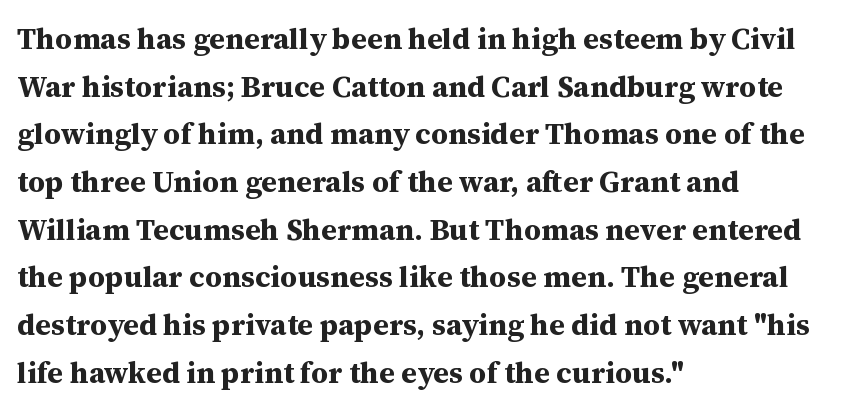
Q: Is the text bold? A: Yes.
Q: Is the text italic (slanted)? A: No, it is upright.
Q: Is the typeface a serif or a sans-serif typeface? A: Serif.
Q: Is the text underlined? A: No.
Q: How is the paragraph aligned? A: Left-aligned.
Q: Is the spacing between letters normal or unusually wide? A: Normal.
Q: Is the spacing between lines tight, normal or loose? A: Normal.
Q: Width (condensed, normal, or wide)? A: Normal.
Q: Stroke contrast? A: Medium.
Q: x-height? A: Medium.
Q: Monospaced? A: No.
